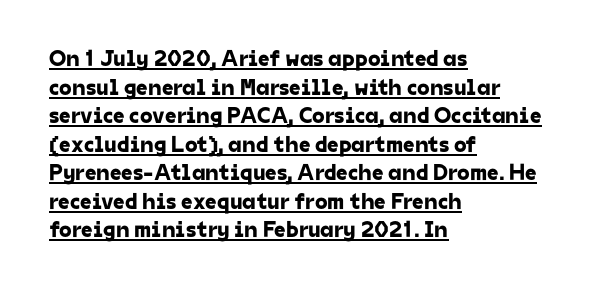
Q: Is the text underlined? A: Yes.
Q: How is the paragraph aligned? A: Left-aligned.
Q: Is the spacing between letters normal or unusually wide? A: Normal.
